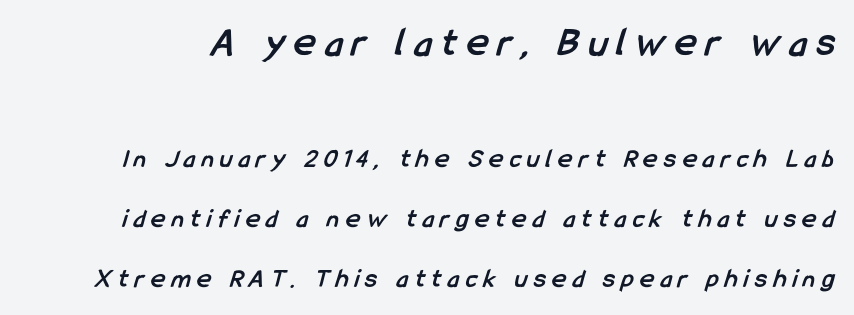
The image shows 41 px semibold, condensed sans-serif type; set loose line spacing (2.21x), unusually wide letter spacing (+0.24 em), not underlined; the first (top) block is 1.52x larger; low stroke contrast and a medium x-height.
